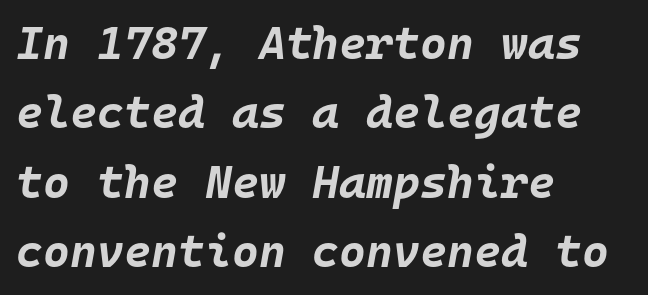
The passage is arranged the way most books set body copy — flush left. Glyph-to-glyph distance matches everyday printed text. This sample keeps an unexceptional amount of space between lines. It's the slanting kind of type. The zone under the glyphs is completely vacant.
